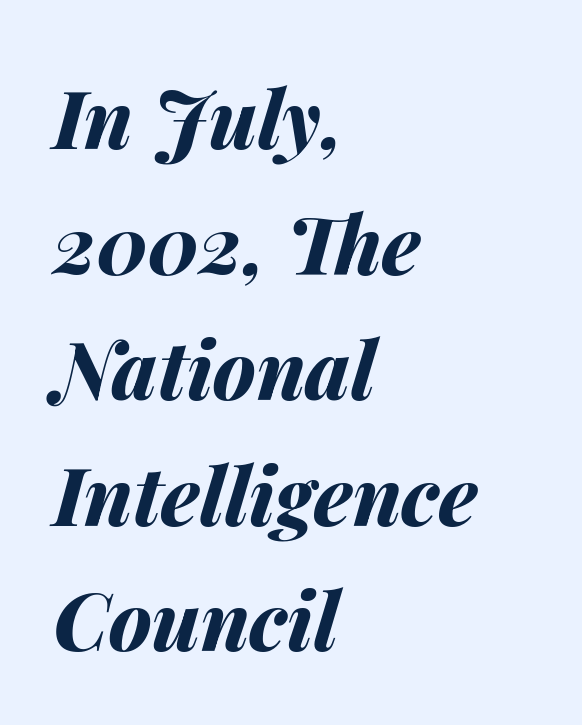
{"italic": "yes", "lean": "right", "slant_degrees": 14, "bold": "yes", "weight": "bold", "width": "normal", "stroke_contrast": "medium", "x_height": "medium", "monospaced": "no", "underline": "no", "align": "left", "line_spacing": "normal", "line_spacing_ratio": 1.57, "letter_spacing": "normal", "letter_spacing_em": 0.0, "glyph_px": 80}
